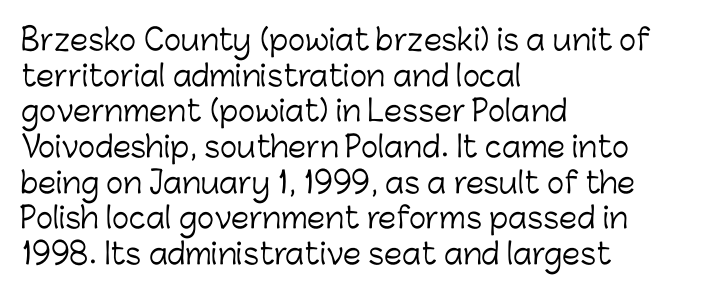
It's the straight-up-and-down kind of type. Lines of text with bare space underneath. Horizontal alignment here is leftward, the default for most running prose. Each letter keeps its own natural width here, so spacing adapts to shape. No feet cap the strokes, marking this as sans-serif type. The typesetting does not lean heavy: it is not bold.
